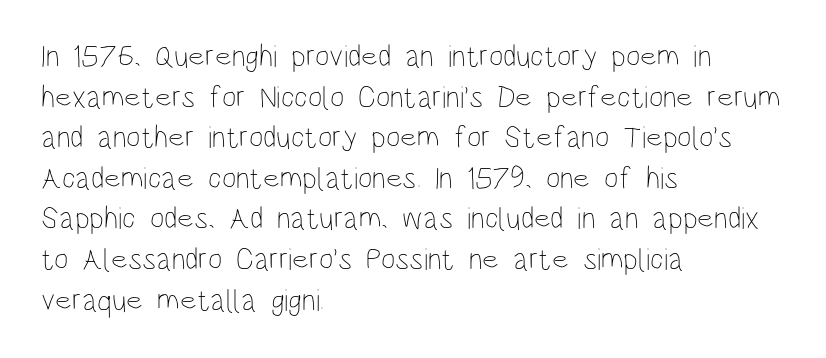
{"italic": "no", "bold": "no", "weight": "thin", "width": "condensed", "stroke_contrast": "low", "x_height": "large", "monospaced": "no", "underline": "no", "align": "left", "line_spacing": "normal", "line_spacing_ratio": 1.31, "letter_spacing": "normal", "letter_spacing_em": 0.0, "glyph_px": 31}
